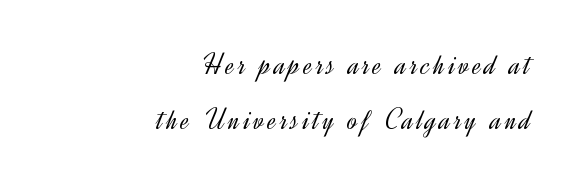
Unbolded letterforms with no extra heft. Proportional: the letters do not fall into vertical columns. Stroke terminals: plain, sans-serif. One-word summary of the alignment: right. The words here are not underlined.
